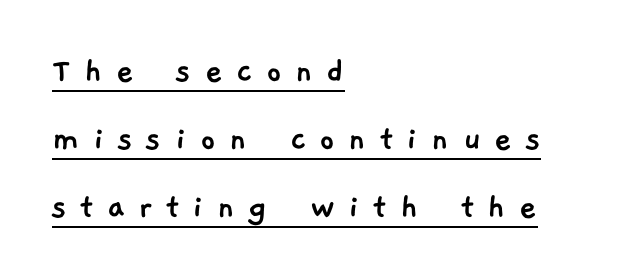
{"serif": "no", "width": "normal", "stroke_contrast": "low", "x_height": "medium", "monospaced": "no", "underline": "yes", "align": "left", "line_spacing_ratio": 1.79, "letter_spacing": "wide", "letter_spacing_em": 0.35, "glyph_px": 38}
